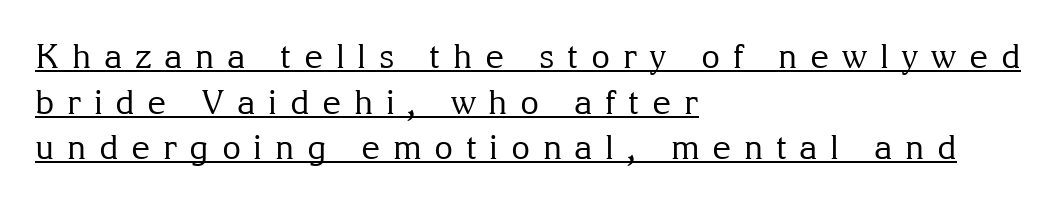
The image shows 33 px regular-weight serif type, upright; set left-aligned, normal line spacing (1.38x), unusually wide letter spacing (+0.38 em), underlined; medium stroke contrast and a medium x-height.
